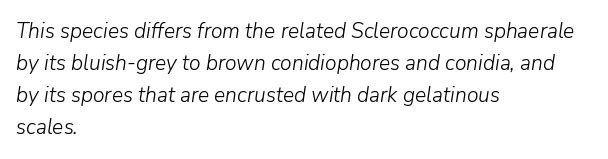
The image shows 21 px text type, italic (leaning right); set left-aligned, normal line spacing (1.53x), normal letter spacing, not underlined.
